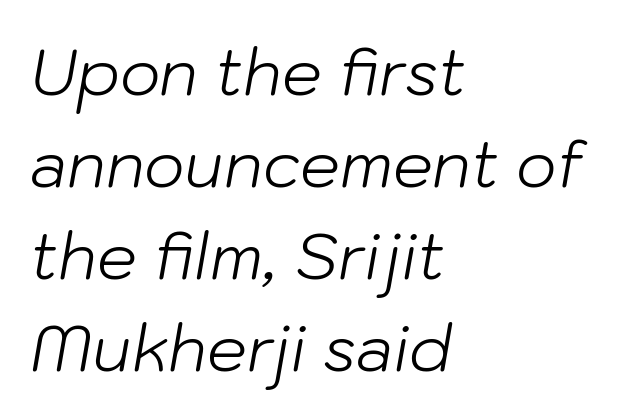
Q: Is the text bold? A: No.
Q: Is the text italic (slanted)? A: Yes, it leans right by about 10 degrees.
Q: Is the text underlined? A: No.
Q: How is the paragraph aligned? A: Left-aligned.
Q: Is the spacing between letters normal or unusually wide? A: Normal.
Q: Is the spacing between lines tight, normal or loose? A: Normal.
Q: Width (condensed, normal, or wide)? A: Normal.
Q: Stroke contrast? A: Low.
Q: x-height? A: Medium.
Q: Monospaced? A: No.
